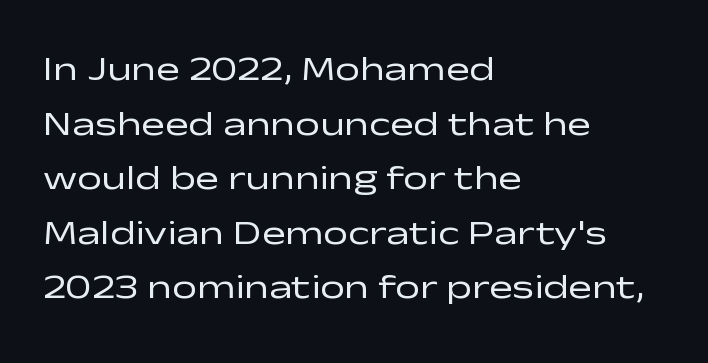
{"serif": "no", "italic": "no", "bold": "no", "weight": "regular", "width": "wide", "stroke_contrast": "low", "x_height": "medium", "monospaced": "no", "underline": "no", "align": "left", "line_spacing": "normal", "line_spacing_ratio": 1.56, "letter_spacing": "normal", "letter_spacing_em": 0.0, "glyph_px": 35}
